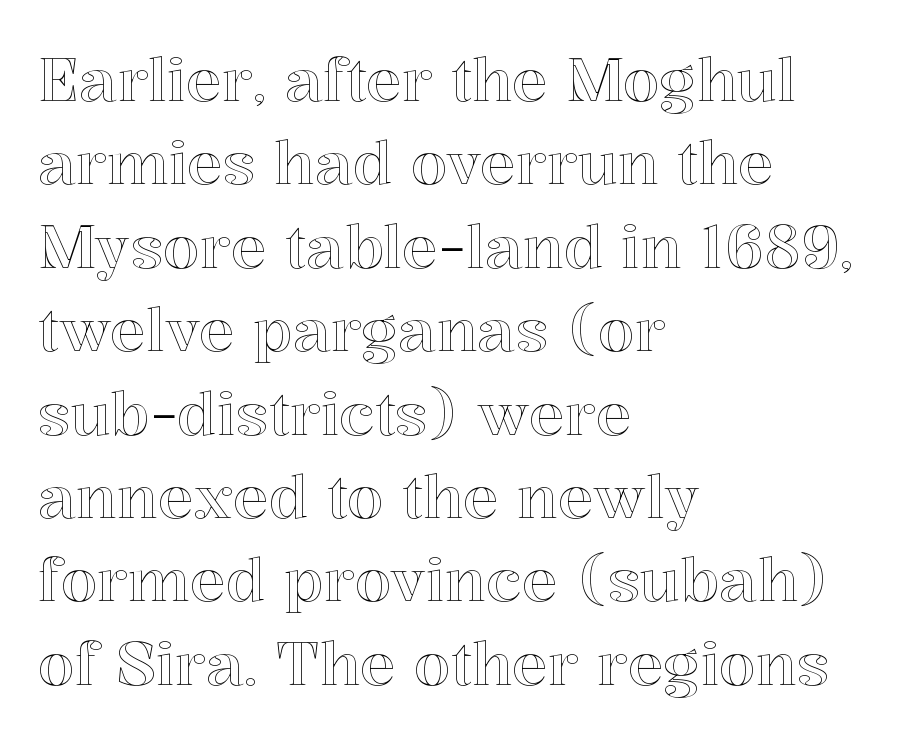
{"italic": "no", "width": "normal", "x_height": "medium", "monospaced": "no", "underline": "no", "align": "left", "line_spacing": "normal", "line_spacing_ratio": 1.39, "letter_spacing": "normal", "letter_spacing_em": 0.0, "glyph_px": 60}
